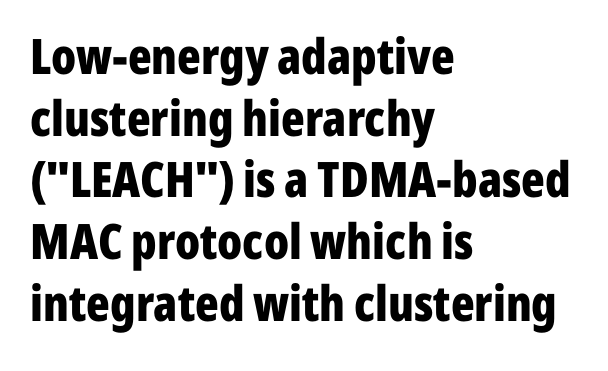
The image shows 49 px bold, condensed sans-serif type, upright; set left-aligned, normal line spacing (1.26x), normal letter spacing, not underlined; low stroke contrast and a medium x-height.
